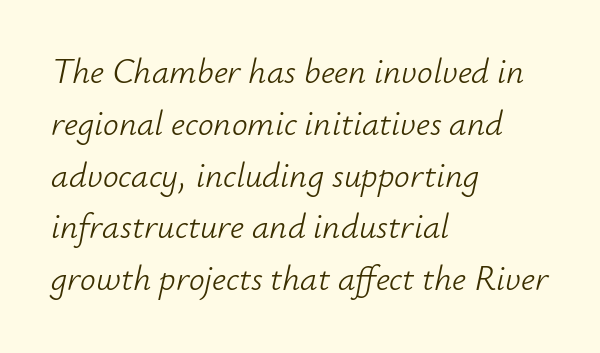
{"italic": "yes", "lean": "right", "slant_degrees": 12, "bold": "no", "weight": "light", "width": "normal", "stroke_contrast": "low", "x_height": "small", "monospaced": "no", "underline": "no", "align": "left", "line_spacing": "normal", "line_spacing_ratio": 1.48, "letter_spacing": "normal", "letter_spacing_em": 0.0, "glyph_px": 35}
